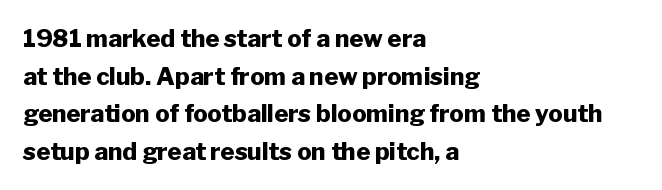
The image shows 24 px bold type, upright; set left-aligned, normal line spacing (1.57x), normal letter spacing, not underlined.
